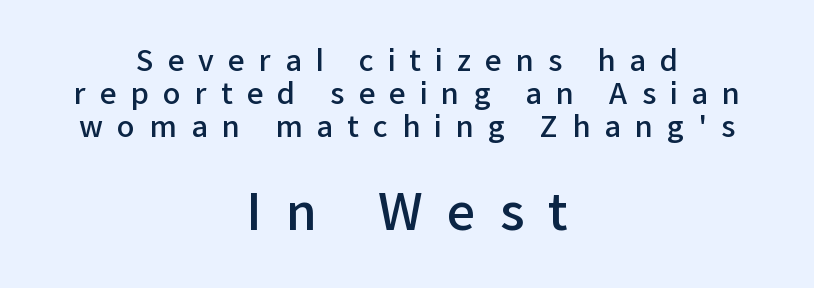
The image shows 50 px semibold sans-serif type, upright; set centered, tight line spacing (1.14x), unusually wide letter spacing (+0.49 em), not underlined; the second (bottom) block is 1.72x larger; low stroke contrast and a medium x-height.
